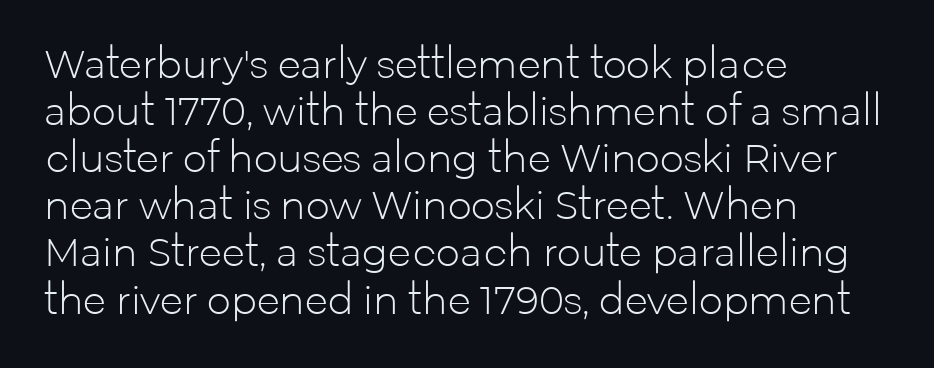
The image shows 38 px light sans-serif type, upright; set left-aligned, line spacing 1.24x, normal letter spacing, not underlined; low stroke contrast and a medium x-height.
